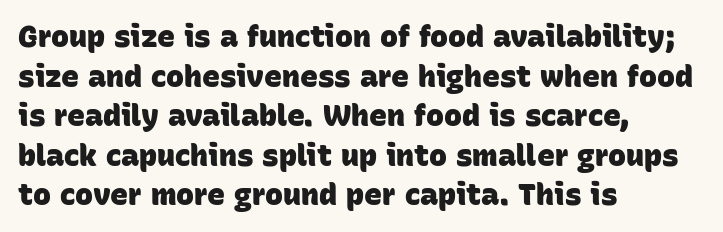
{"serif": "no", "bold": "yes", "weight": "heavy", "width": "normal", "stroke_contrast": "low", "x_height": "large", "monospaced": "no", "underline": "no", "align": "left", "line_spacing": "normal", "line_spacing_ratio": 1.32, "letter_spacing": "normal", "letter_spacing_em": 0.0, "glyph_px": 30}
